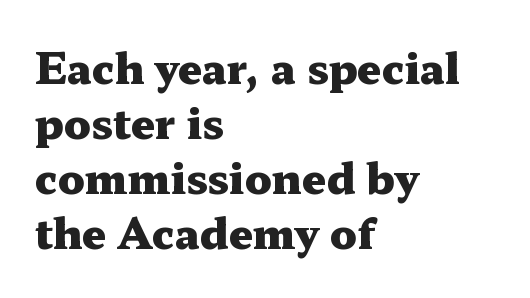
The image shows 42 px heavy, wide serif type, upright; set left-aligned, normal line spacing (1.31x), normal letter spacing, not underlined; medium stroke contrast and a medium x-height.
